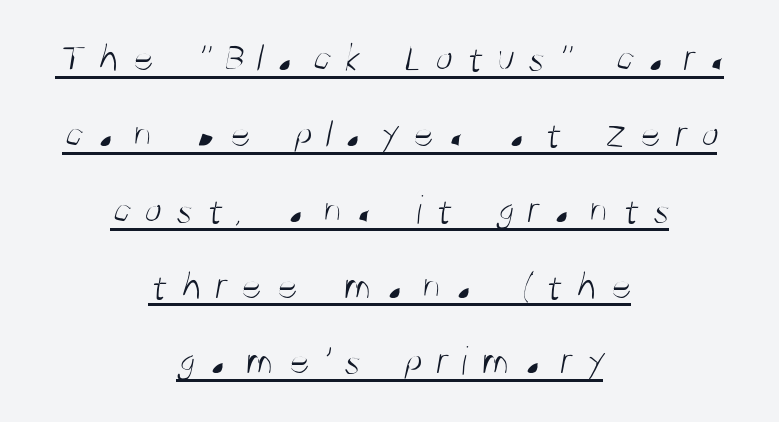
Q: Is the text bold? A: No.
Q: Is the typeface a serif or a sans-serif typeface? A: Sans-serif.
Q: Is the text underlined? A: Yes.
Q: How is the paragraph aligned? A: Centered.
Q: Is the spacing between letters normal or unusually wide? A: Unusually wide.
Q: Width (condensed, normal, or wide)? A: Condensed.
Q: Stroke contrast? A: Medium.
Q: x-height? A: Large.
Q: Monospaced? A: No.
